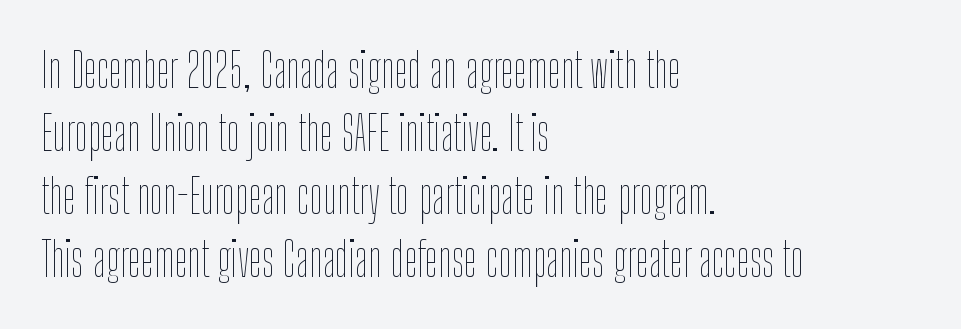
{"italic": "no", "bold": "no", "weight": "thin", "width": "condensed", "stroke_contrast": "low", "x_height": "medium", "monospaced": "no", "underline": "no", "align": "left", "line_spacing": "normal", "line_spacing_ratio": 1.34, "letter_spacing": "normal", "letter_spacing_em": 0.0, "glyph_px": 47}
